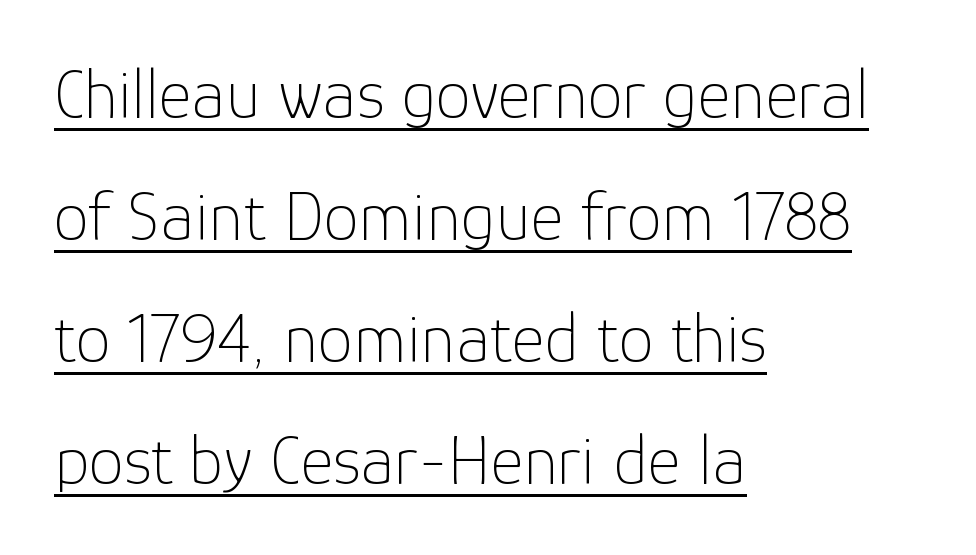
{"serif": "no", "italic": "no", "bold": "no", "weight": "thin", "width": "normal", "stroke_contrast": "low", "x_height": "medium", "monospaced": "no", "underline": "yes", "align": "left", "line_spacing_ratio": 1.72, "letter_spacing": "normal", "letter_spacing_em": 0.0, "glyph_px": 71}
